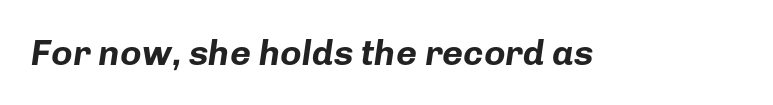
{"italic": "yes", "lean": "right", "slant_degrees": 8, "bold": "yes", "weight": "bold", "width": "normal", "stroke_contrast": "low", "x_height": "medium", "monospaced": "no", "underline": "no", "letter_spacing": "normal", "letter_spacing_em": 0.0, "glyph_px": 36}
